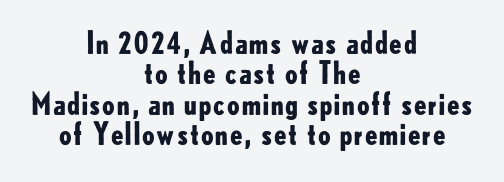
Is this a sans? Yes — the strokes have no serifs. The specimen reads as upright at a glance. Tightly led — the rows are bunched. Students, note that the glyphs here touch the page at normal intervals. Typesetter's note: full bold, strokes at maximum text heaviness. The words here are not underlined.
